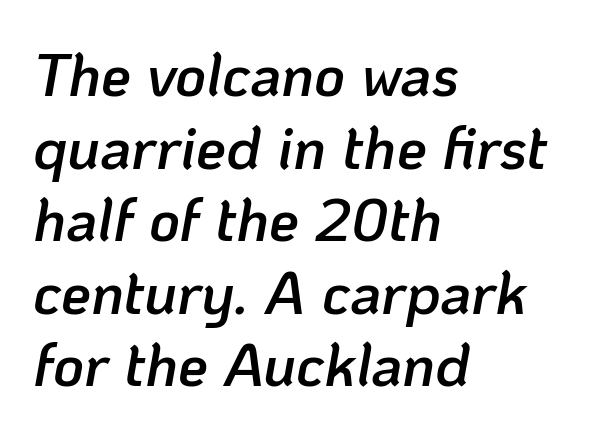
The typesetting leans somewhat heavy: a semibold. You could not count columns in this text — the font is proportionally spaced. The gap between lines stays unmarked. The paragraph shown leans on its left margin.
